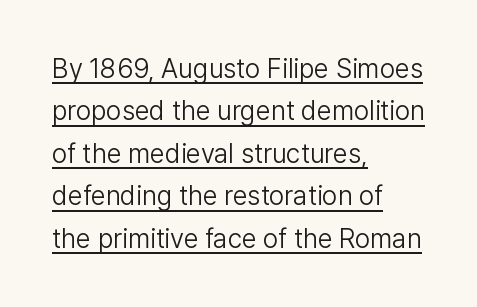
Q: Is the text bold? A: No.
Q: Is the text italic (slanted)? A: No, it is upright.
Q: Is the text underlined? A: Yes.
Q: How is the paragraph aligned? A: Left-aligned.
Q: Is the spacing between letters normal or unusually wide? A: Normal.
Q: Is the spacing between lines tight, normal or loose? A: Normal.
